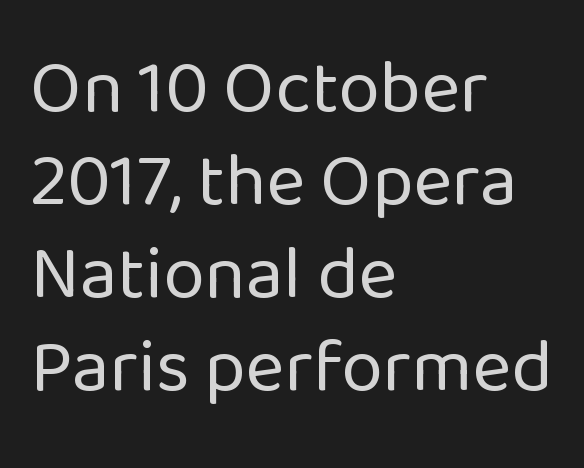
Q: Is the text bold? A: No.
Q: Is the text italic (slanted)? A: No, it is upright.
Q: Is the typeface a serif or a sans-serif typeface? A: Sans-serif.
Q: Is the text underlined? A: No.
Q: How is the paragraph aligned? A: Left-aligned.
Q: Is the spacing between letters normal or unusually wide? A: Normal.
Q: Width (condensed, normal, or wide)? A: Normal.
Q: Stroke contrast? A: Low.
Q: x-height? A: Medium.
Q: Monospaced? A: No.
